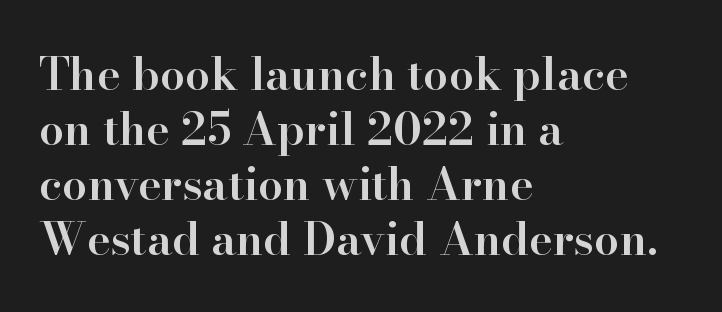
Bare-footed words on every line. Is there any slant? The stems are plumb. The font family rendered here belongs to the serif group. Short and long lines alike share a common starting point at left. The rendering uses a semibold face; strokes are thickened but not to full bold.
